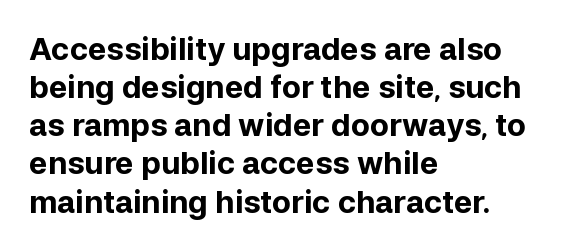
Regarding serifs, this sample does without them. Vertical strokes here are truly vertical. Left-aligned paragraph, ragged on the right. Anything drawn beneath the words? Only blank space. Look at the stroke-to-counter ratio: heavy, a bold. Spacing verdict: proportional, widths tailored to each character.
